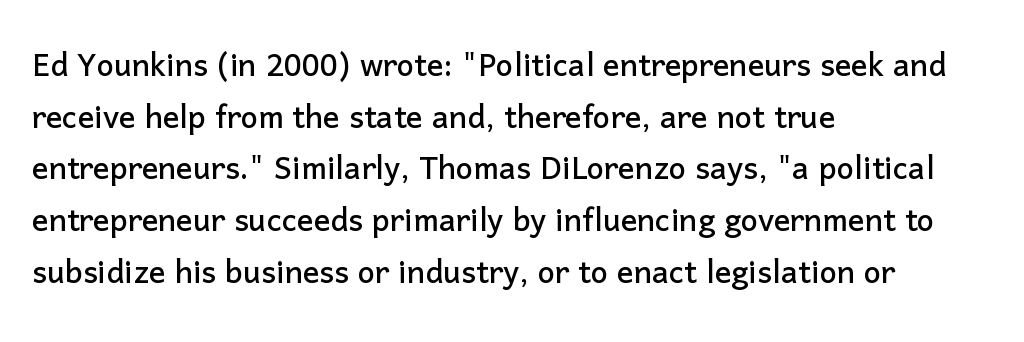
Is the letter spacing exaggerated? No — it looks like the ordinary default. The baseline area is clear. Every character sits straight up, as roman type does. Teacher's note: observe the even left margin — that is flush-left alignment. Spacing verdict: proportional, widths tailored to each character.
